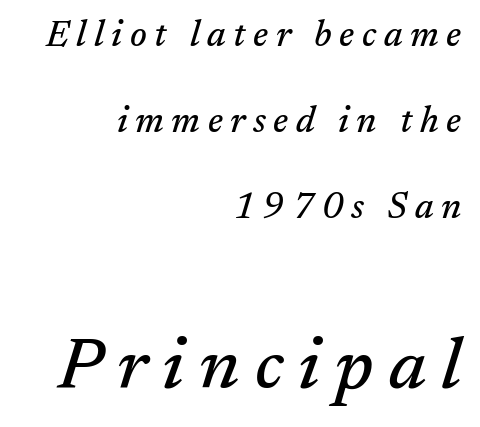
{"serif": "yes", "italic": "yes", "lean": "right", "slant_degrees": 17, "width": "normal", "stroke_contrast": "medium", "x_height": "medium", "monospaced": "no", "underline": "no", "align": "right", "line_spacing": "loose", "line_spacing_ratio": 2.39, "letter_spacing": "wide", "letter_spacing_em": 0.21, "larger_block": "second", "size_ratio": 2.0, "glyph_px": 72}
